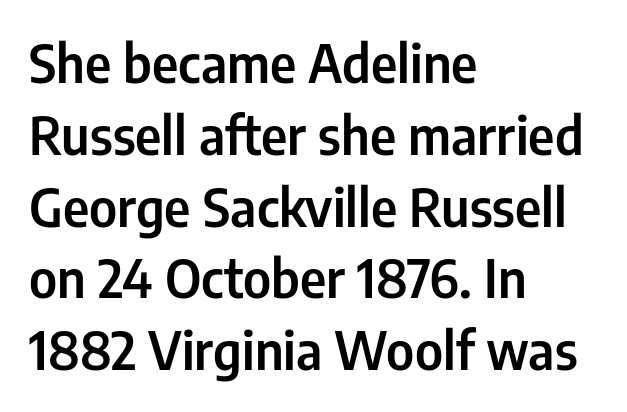
This rendering leaves character spacing at its baseline value. The rows are spaced the way most documents space them. All the whitespace from short lines collects on the right. Observe the absence of serifs on each vertical stroke in this sample. You could not count columns in this text — the font is proportionally spaced. Ascenders rise straight up at ninety degrees.
